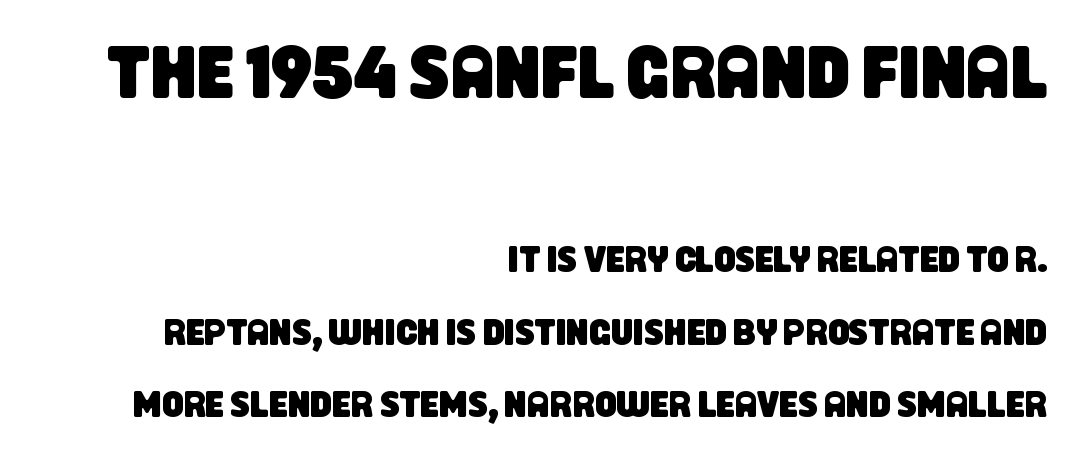
{"serif": "no", "width": "condensed", "stroke_contrast": "low", "x_height": "large", "monospaced": "no", "underline": "no", "align": "right", "line_spacing": "loose", "line_spacing_ratio": 1.96, "letter_spacing": "normal", "letter_spacing_em": 0.0, "larger_block": "first", "size_ratio": 2.0, "glyph_px": 74}
